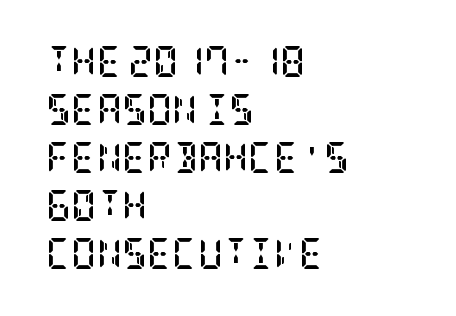
Q: Is the text bold? A: Yes.
Q: Is the text italic (slanted)? A: No, it is upright.
Q: Is the typeface a serif or a sans-serif typeface? A: Serif.
Q: Is the text underlined? A: No.
Q: How is the paragraph aligned? A: Left-aligned.
Q: Is the spacing between letters normal or unusually wide? A: Normal.
Q: Is the spacing between lines tight, normal or loose? A: Normal.
Q: Width (condensed, normal, or wide)? A: Condensed.
Q: Stroke contrast? A: Low.
Q: x-height? A: Large.
